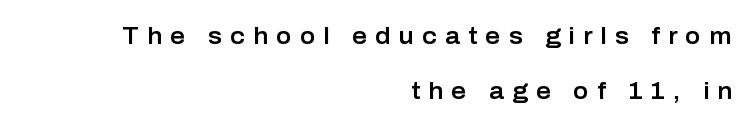
Characters follow at a spacing far wider than the type designer built in. If you drew a ruler down the right edge, every line would touch it. A typesetter would mark this as roman, not italic. Vertical spacing — loose.
